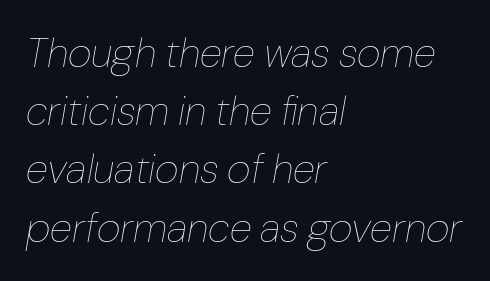
Q: Is the text bold? A: No.
Q: Is the text italic (slanted)? A: Yes, it leans right by about 10 degrees.
Q: Is the text underlined? A: No.
Q: How is the paragraph aligned? A: Left-aligned.
Q: Is the spacing between letters normal or unusually wide? A: Normal.
Q: Is the spacing between lines tight, normal or loose? A: Normal.
Q: Width (condensed, normal, or wide)? A: Normal.
Q: Stroke contrast? A: Low.
Q: x-height? A: Medium.
Q: Monospaced? A: No.
